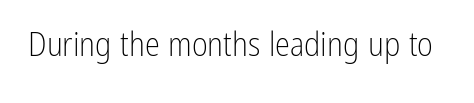
Tall strokes in this sample are plumb rather than angled. Observe the ordinary spacing: letters are neighbours, not strangers. The area under the type is left untouched. Nothing heavy about these letters — not bold at all.
